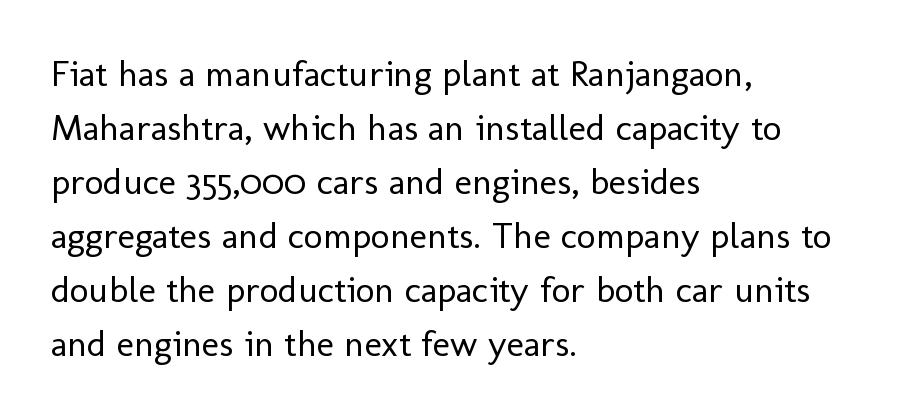
Letterform terminals end flat and unadorned throughout the passage. Caption: face not bold, strokes unweighted. Evenly set lines give the paragraph a standard silhouette. The words here are not underlined. The face used here is proportionally spaced, like ordinary book or web type.
